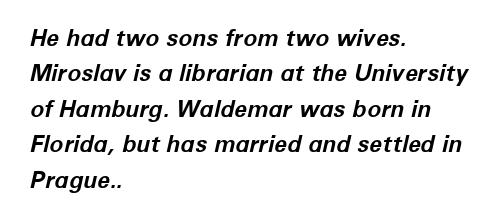
The image shows 23 px bold type, italic (leaning right); set left-aligned, normal line spacing (1.54x), normal letter spacing, not underlined.
